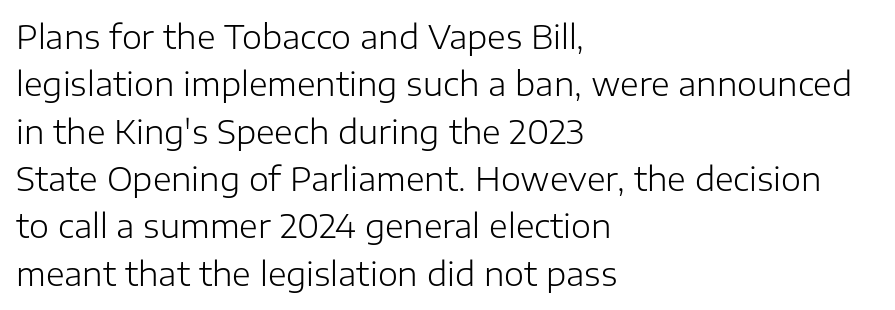
Q: Is the text bold? A: No.
Q: Is the text italic (slanted)? A: No, it is upright.
Q: Is the typeface a serif or a sans-serif typeface? A: Sans-serif.
Q: Is the text underlined? A: No.
Q: How is the paragraph aligned? A: Left-aligned.
Q: Is the spacing between letters normal or unusually wide? A: Normal.
Q: Is the spacing between lines tight, normal or loose? A: Normal.
Q: Width (condensed, normal, or wide)? A: Normal.
Q: Stroke contrast? A: Low.
Q: x-height? A: Medium.
Q: Monospaced? A: No.
